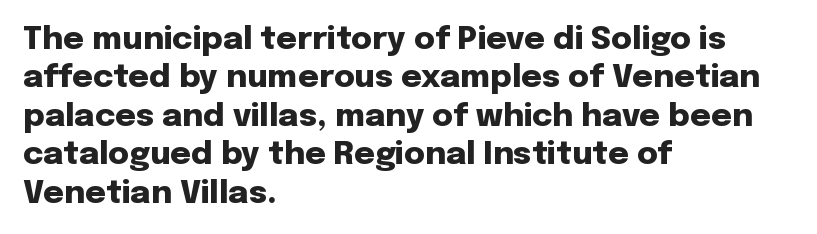
The image shows 32 px heavy sans-serif type, upright; set left-aligned, line spacing 1.2x, normal letter spacing, not underlined; low stroke contrast and a medium x-height.
